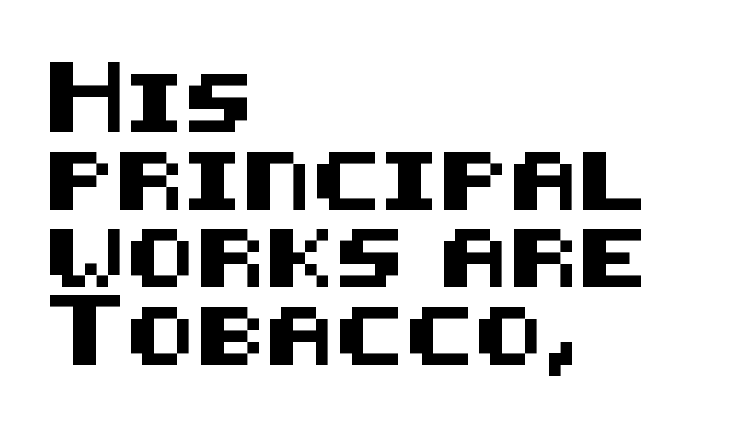
Q: Is the text italic (slanted)? A: No, it is upright.
Q: Is the typeface a serif or a sans-serif typeface? A: Sans-serif.
Q: Is the text underlined? A: No.
Q: How is the paragraph aligned? A: Left-aligned.
Q: Is the spacing between letters normal or unusually wide? A: Normal.
Q: Is the spacing between lines tight, normal or loose? A: Normal.
Q: Width (condensed, normal, or wide)? A: Normal.
Q: Stroke contrast? A: Medium.
Q: x-height? A: Large.
